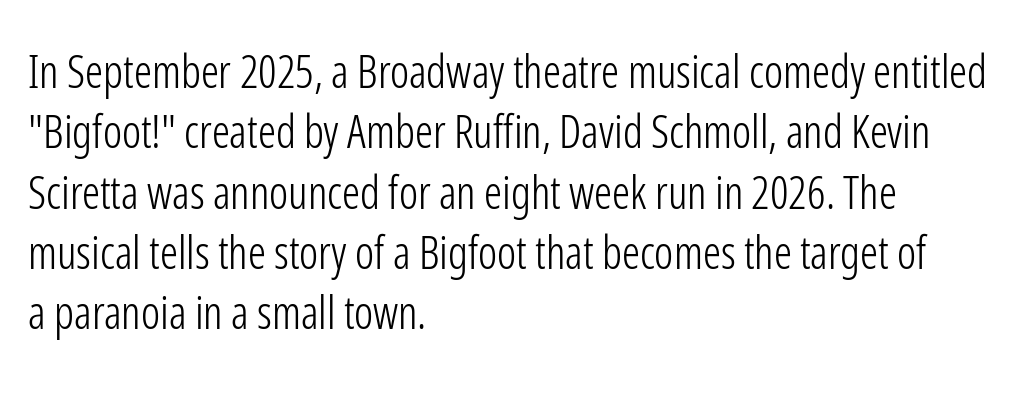
Q: Is the text bold? A: No.
Q: Is the text italic (slanted)? A: No, it is upright.
Q: Is the typeface a serif or a sans-serif typeface? A: Sans-serif.
Q: Is the text underlined? A: No.
Q: How is the paragraph aligned? A: Left-aligned.
Q: Is the spacing between letters normal or unusually wide? A: Normal.
Q: Is the spacing between lines tight, normal or loose? A: Normal.
Q: Width (condensed, normal, or wide)? A: Condensed.
Q: Stroke contrast? A: Low.
Q: x-height? A: Medium.
Q: Monospaced? A: No.
